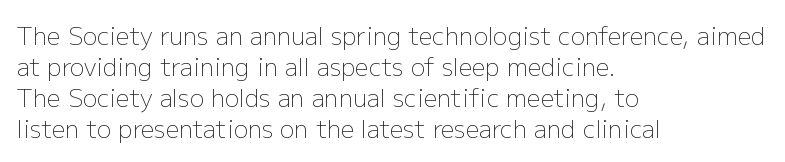
The image shows 24 px text type, upright; set left-aligned, normal line spacing (1.29x), normal letter spacing, not underlined.
